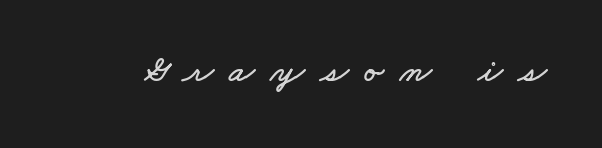
Spacing verdict: proportional, widths tailored to each character. Each word looks stretched out because of the extra space between its letters. Clear beneath every line of the passage.
